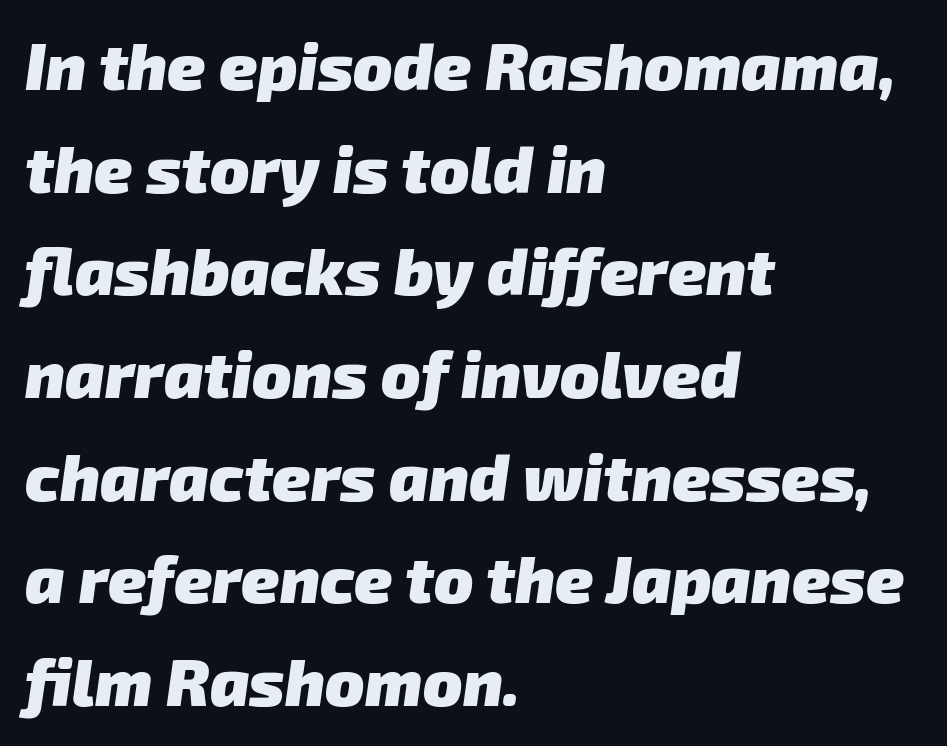
The image shows 65 px heavy sans-serif type; set left-aligned, normal line spacing (1.58x), normal letter spacing, not underlined; low stroke contrast and a medium x-height.
